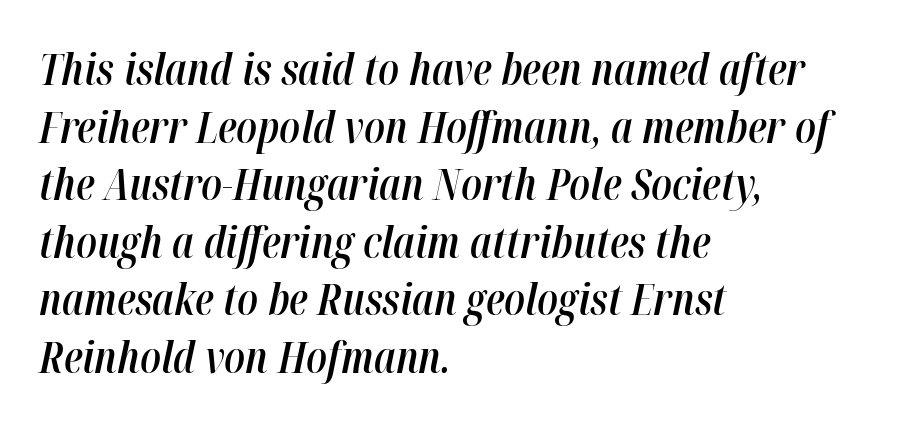
The image shows 43 px semibold, condensed type, italic (leaning right); set left-aligned, normal line spacing (1.34x), normal letter spacing, not underlined; high stroke contrast and a medium x-height.
